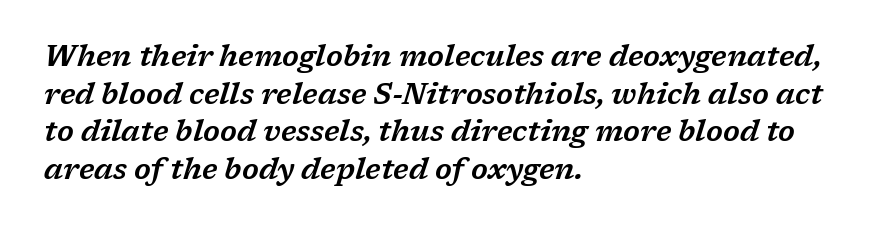
Q: Is the text italic (slanted)? A: Yes, it leans right by about 17 degrees.
Q: Is the typeface a serif or a sans-serif typeface? A: Serif.
Q: Is the text underlined? A: No.
Q: How is the paragraph aligned? A: Left-aligned.
Q: Is the spacing between letters normal or unusually wide? A: Normal.
Q: Is the spacing between lines tight, normal or loose? A: Normal.
Q: Width (condensed, normal, or wide)? A: Wide.
Q: Stroke contrast? A: Low.
Q: x-height? A: Medium.
Q: Monospaced? A: No.
